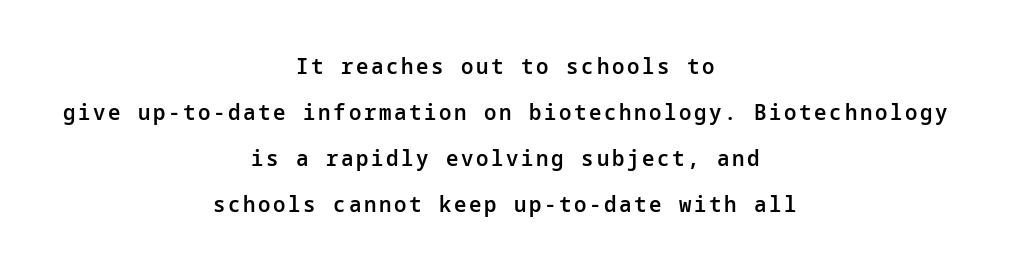
Strokes here are thickened, but only to semibold level. Words float on clear page, feet unadorned. No italicization has been applied; the sample stays upright. Line spacing here is loose. These lines are centered, leaving both edges ragged.
